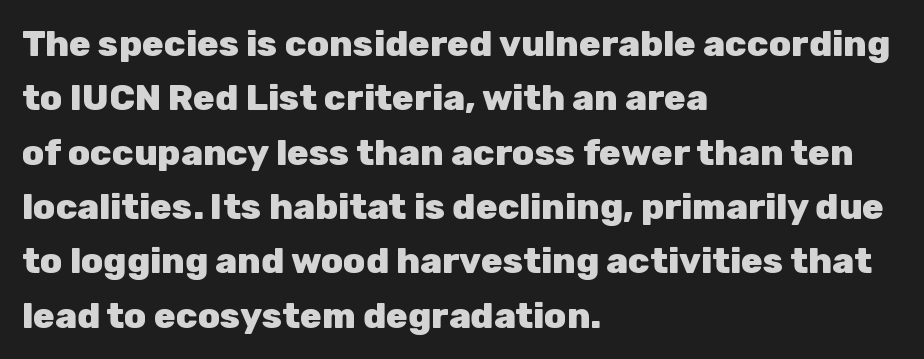
The image shows 36 px heavy sans-serif type, upright; set left-aligned, normal line spacing (1.51x), normal letter spacing, not underlined; low stroke contrast and a medium x-height.
